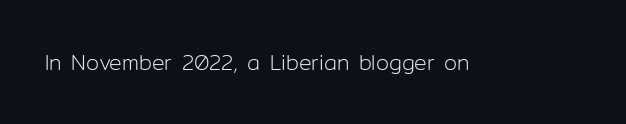
The passage shown is not underscored anywhere. The font's upright variant was chosen for this text. Stems here are at most as thick as an everyday book face. Observe the ordinary spacing: letters are neighbours, not strangers.
